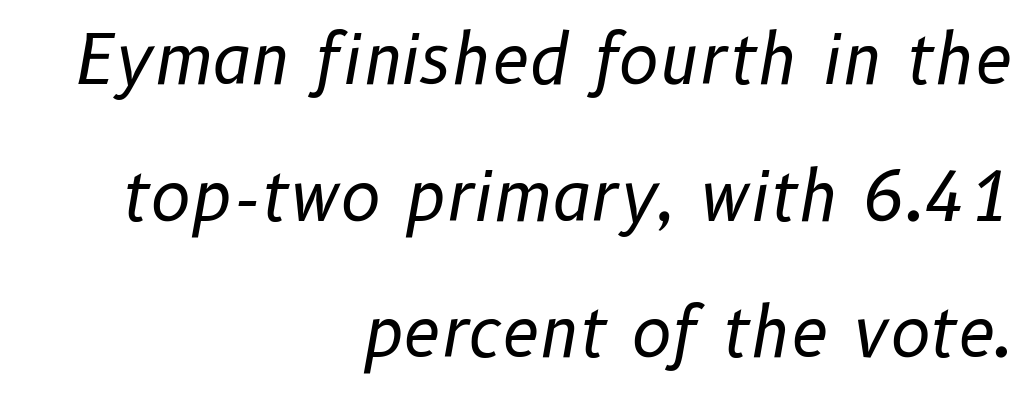
Nobody touched the tracking dial on this one. Glance below the letters and you will spot only blank space. Widely set lines give the paragraph a tall, airy silhouette. Reading down the block, your eye finds every line finishing at a fixed right position.
